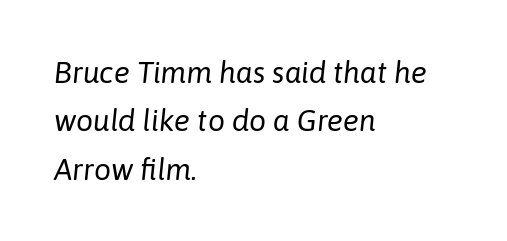
Q: Is the text bold? A: No.
Q: Is the text italic (slanted)? A: Yes, it leans right by about 6 degrees.
Q: Is the text underlined? A: No.
Q: How is the paragraph aligned? A: Left-aligned.
Q: Is the spacing between letters normal or unusually wide? A: Normal.
Q: Is the spacing between lines tight, normal or loose? A: Normal.
Q: Width (condensed, normal, or wide)? A: Normal.
Q: Stroke contrast? A: Low.
Q: x-height? A: Medium.
Q: Monospaced? A: No.
